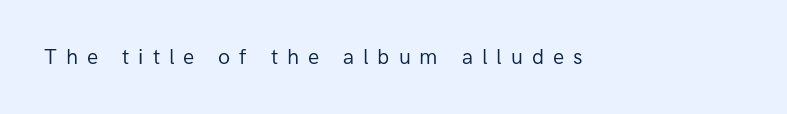
{"italic": "no", "bold": "no", "underline": "no", "letter_spacing": "wide", "letter_spacing_em": 0.43, "glyph_px": 21}
